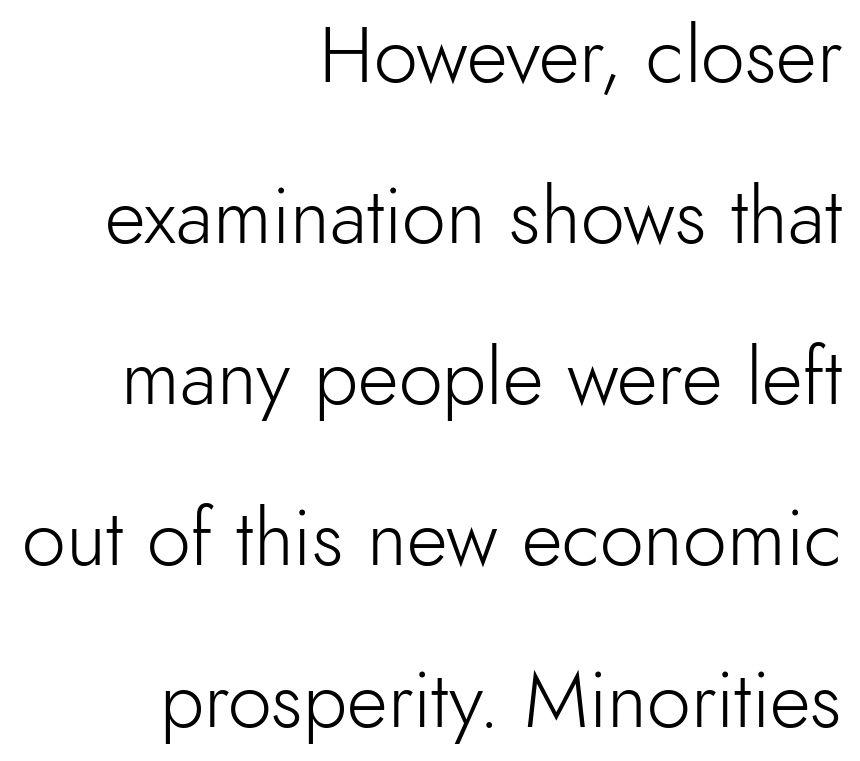
Compared with typical body copy, the letter spacing here is the same. The cut favours lightness, reaching ordinary text weight at its darkest. Horizontally, the lines are justified to the trailing edge only. You can tell it's not italic because the verticals are truly vertical. Whoever set this chose breathing room over compactness in the vertical rhythm. The type family on display is of the sans-serif kind.
